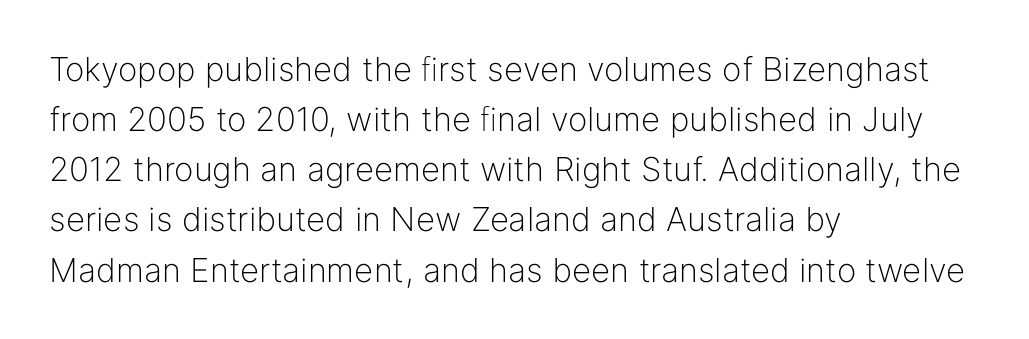
Q: Is the text bold? A: No.
Q: Is the text italic (slanted)? A: No, it is upright.
Q: Is the typeface a serif or a sans-serif typeface? A: Sans-serif.
Q: Is the text underlined? A: No.
Q: How is the paragraph aligned? A: Left-aligned.
Q: Is the spacing between letters normal or unusually wide? A: Normal.
Q: Is the spacing between lines tight, normal or loose? A: Normal.
Q: Width (condensed, normal, or wide)? A: Normal.
Q: Stroke contrast? A: Low.
Q: x-height? A: Medium.
Q: Monospaced? A: No.
